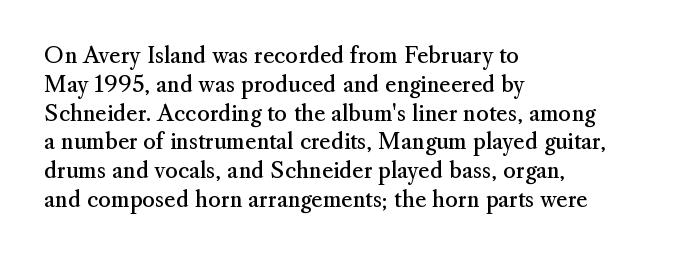
The image shows 22 px text type, upright; set left-aligned, normal line spacing (1.31x), normal letter spacing, not underlined.
